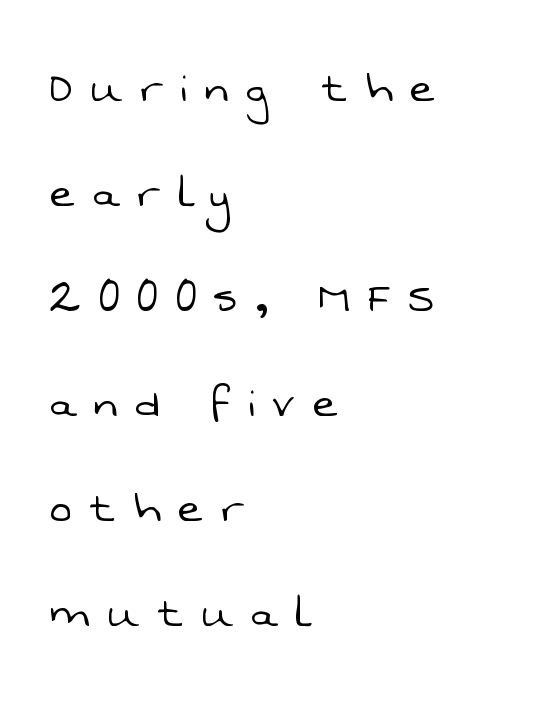
Regarding leading, the lines here are spaced well apart. A typesetter would call this heavily tracked-out type. Each letter keeps its own natural width here, so spacing adapts to shape. To sum up the face: it is a sans, with no serifs.
